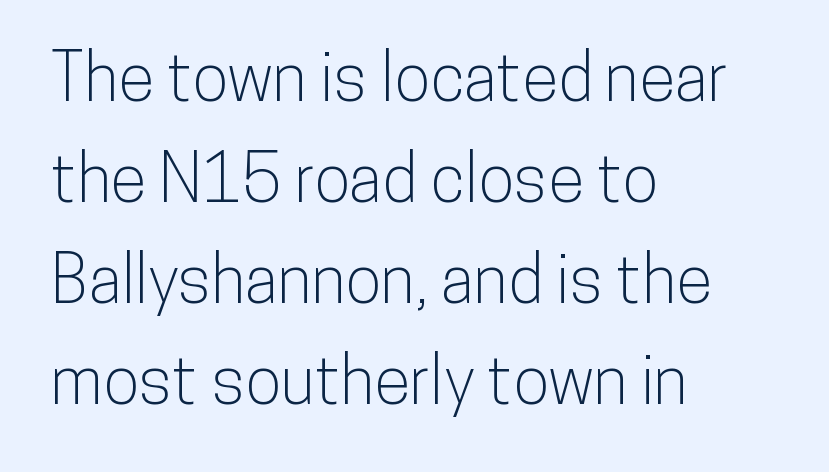
Q: Is the text italic (slanted)? A: No, it is upright.
Q: Is the typeface a serif or a sans-serif typeface? A: Sans-serif.
Q: Is the text underlined? A: No.
Q: How is the paragraph aligned? A: Left-aligned.
Q: Is the spacing between letters normal or unusually wide? A: Normal.
Q: Is the spacing between lines tight, normal or loose? A: Normal.
Q: Width (condensed, normal, or wide)? A: Condensed.
Q: Stroke contrast? A: Low.
Q: x-height? A: Medium.
Q: Monospaced? A: No.
